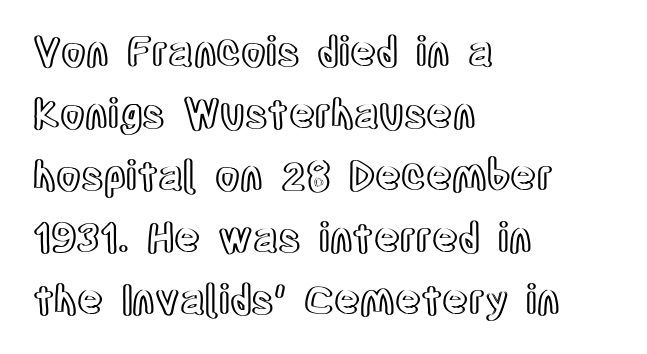
The image shows 40 px condensed type, upright; set left-aligned, normal line spacing (1.55x), normal letter spacing, not underlined; a large x-height.
